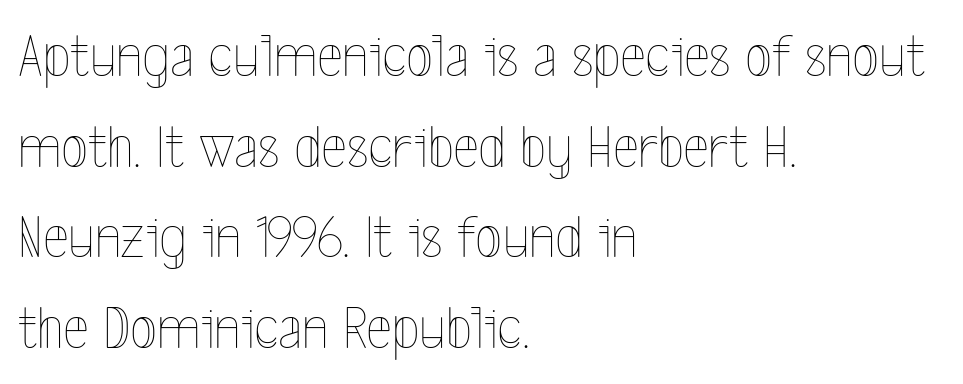
Q: Is the text bold? A: No.
Q: Is the text italic (slanted)? A: No, it is upright.
Q: Is the text underlined? A: No.
Q: How is the paragraph aligned? A: Left-aligned.
Q: Is the spacing between letters normal or unusually wide? A: Normal.
Q: Is the spacing between lines tight, normal or loose? A: Normal.
Q: Width (condensed, normal, or wide)? A: Condensed.
Q: x-height? A: Medium.
Q: Monospaced? A: No.
